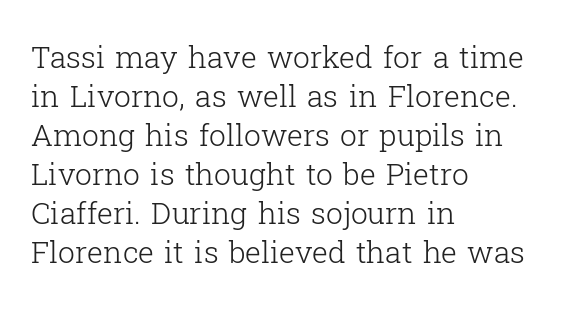
{"serif": "yes", "italic": "no", "bold": "no", "weight": "light", "width": "normal", "stroke_contrast": "low", "x_height": "medium", "monospaced": "no", "underline": "no", "align": "left", "line_spacing": "normal", "line_spacing_ratio": 1.3, "letter_spacing": "normal", "letter_spacing_em": 0.0, "glyph_px": 30}
